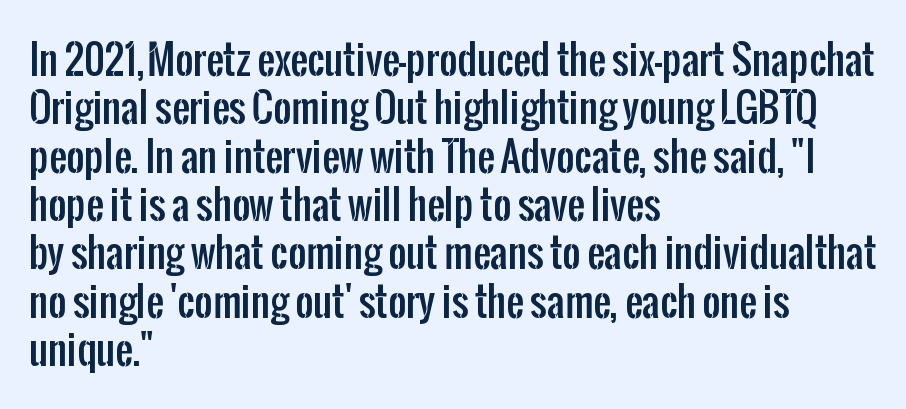
Spacing between characters is what you'd get straight out of the box. Posture: upright roman. Does the type have serifs? No, each stem ends abruptly. Character widths vary here, with narrow letters taking less room than wide ones.
